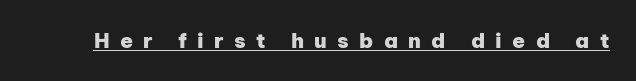
{"italic": "no", "bold": "yes", "underline": "yes", "letter_spacing": "wide", "letter_spacing_em": 0.49, "glyph_px": 21}
